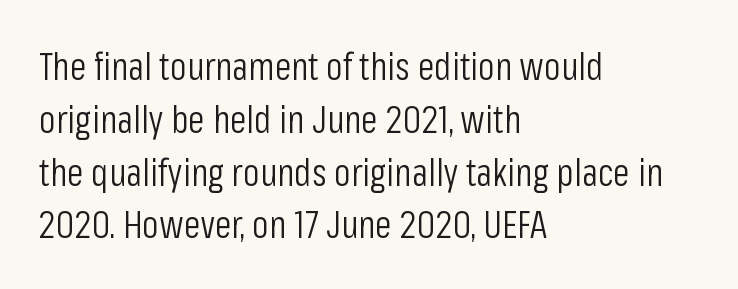
The image shows 38 px light, condensed sans-serif type, upright; set left-aligned, normal line spacing (1.39x), normal letter spacing, not underlined; low stroke contrast and a medium x-height.
